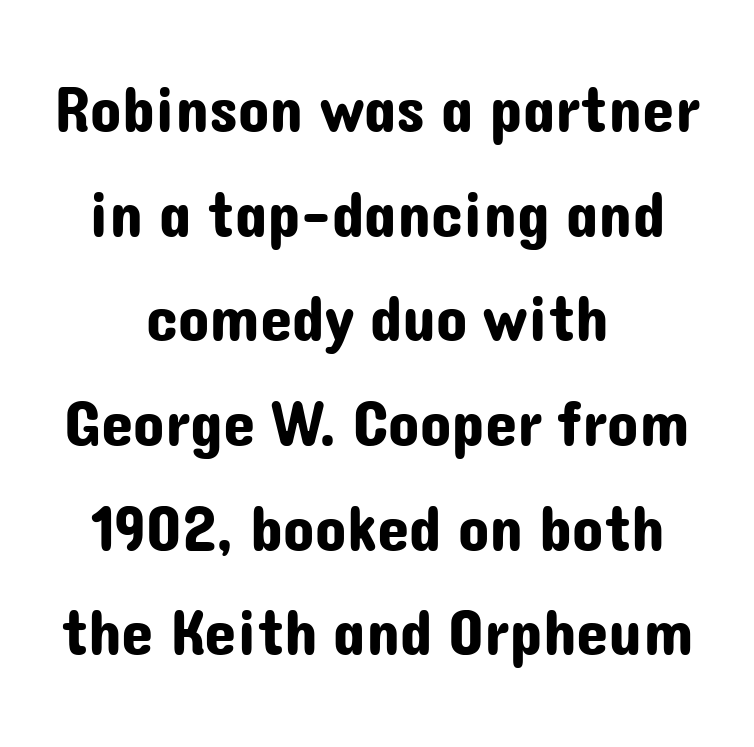
Nope, not italic — everything's standing straight. How would I describe the line gaps? Plain and ordinary. Words float on clear page, feet unadorned. Casual observation: everything's sitting right in the middle. Short note: letters normally spaced. Is this a sans? Yes — the strokes have no serifs.
